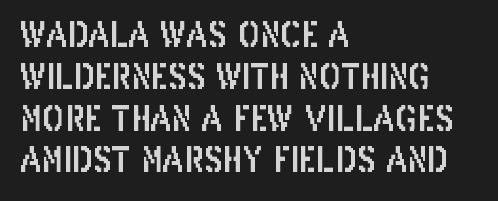
Q: Is the text italic (slanted)? A: No, it is upright.
Q: Is the typeface a serif or a sans-serif typeface? A: Sans-serif.
Q: Is the text underlined? A: No.
Q: How is the paragraph aligned? A: Left-aligned.
Q: Is the spacing between letters normal or unusually wide? A: Normal.
Q: Width (condensed, normal, or wide)? A: Condensed.
Q: Stroke contrast? A: Low.
Q: x-height? A: Large.
Q: Monospaced? A: No.
